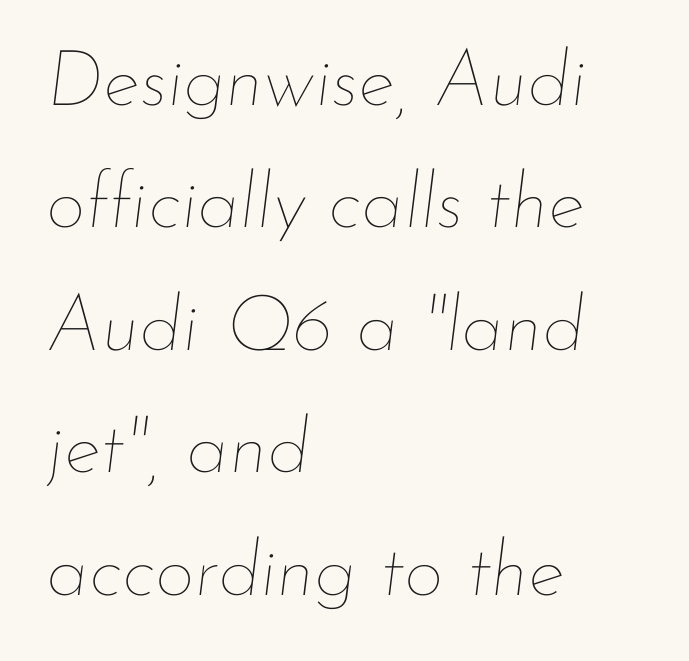
The image shows 78 px thin type, italic (leaning right); set left-aligned, normal line spacing (1.57x), normal letter spacing, not underlined; low stroke contrast and a small x-height.
